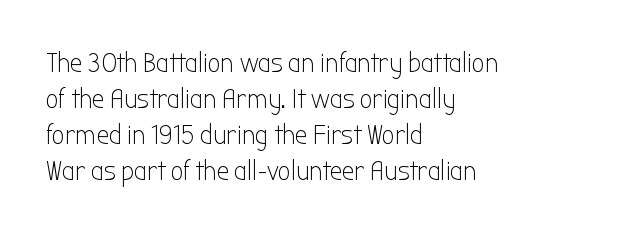
{"serif": "no", "italic": "no", "bold": "no", "weight": "light", "width": "condensed", "stroke_contrast": "low", "x_height": "medium", "monospaced": "no", "underline": "no", "align": "left", "line_spacing": "normal", "line_spacing_ratio": 1.29, "letter_spacing": "normal", "letter_spacing_em": 0.0, "glyph_px": 28}
